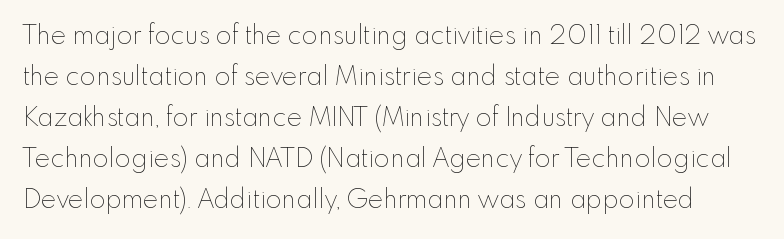
{"italic": "no", "bold": "no", "underline": "no", "line_spacing": "normal", "line_spacing_ratio": 1.58, "letter_spacing": "normal", "letter_spacing_em": 0.0, "glyph_px": 26}
